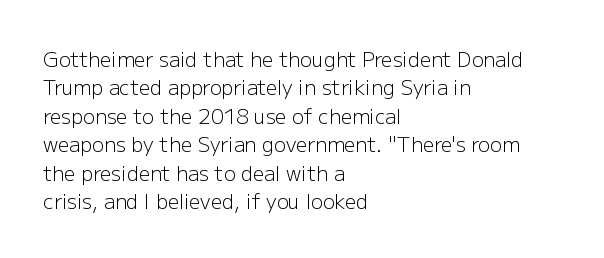
{"italic": "no", "bold": "no", "underline": "no", "align": "left", "line_spacing": "normal", "line_spacing_ratio": 1.42, "letter_spacing": "normal", "letter_spacing_em": 0.0, "glyph_px": 20}
